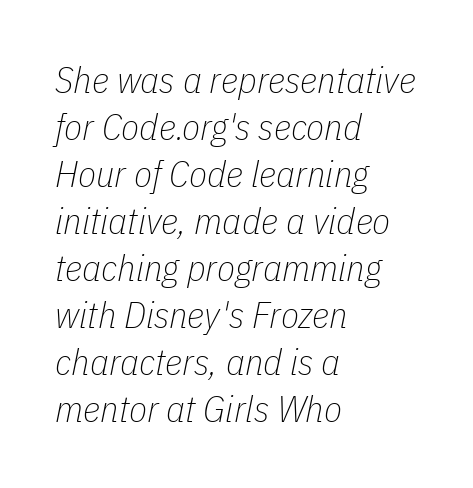
The image shows 37 px thin, condensed type, italic (leaning right); set left-aligned, normal line spacing (1.27x), normal letter spacing, not underlined; low stroke contrast and a medium x-height.
